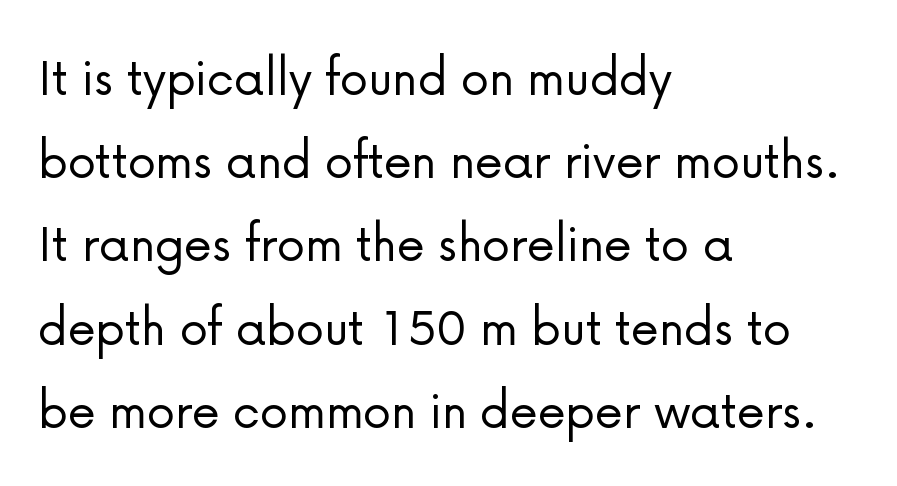
The image shows 57 px light sans-serif type, upright; set left-aligned, normal line spacing (1.46x), normal letter spacing, not underlined; low stroke contrast and a medium x-height.
